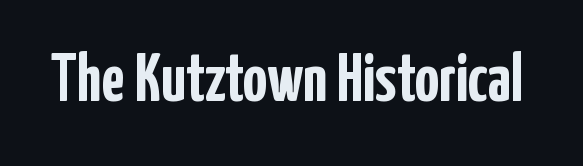
Font category for this specimen: sans-serif. Italic? Not at all — the glyphs are vertical. Spacing between characters is what you'd get straight out of the box. A bare baseline throughout the passage. In terms of weight, the rendering is a true, heavy bold. Think of a printed novel: that variable character pitch is what you see here.
